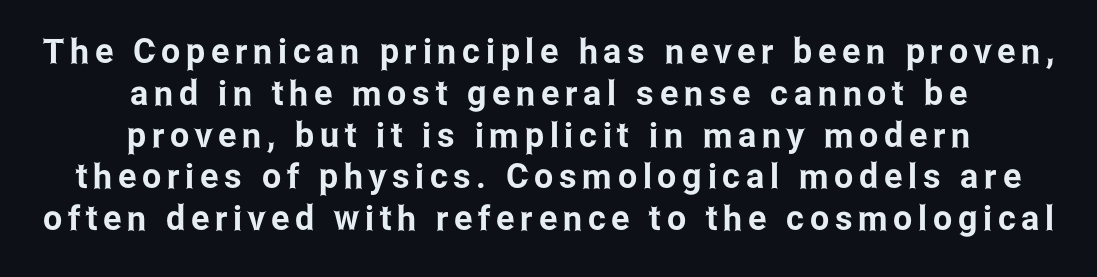
Short and long lines alike share a common midpoint. Do the characters align in a grid? No, the font is proportional. The letters carry no serifs — their stems end cleanly without finishing strokes. Rendered with straight, roman letterforms. Unmarked baselines from the first word to the last.
